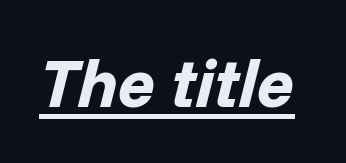
{"italic": "yes", "lean": "right", "slant_degrees": 14, "bold": "yes", "weight": "bold", "width": "normal", "stroke_contrast": "low", "x_height": "medium", "monospaced": "no", "underline": "yes", "letter_spacing": "normal", "letter_spacing_em": 0.0, "glyph_px": 68}
